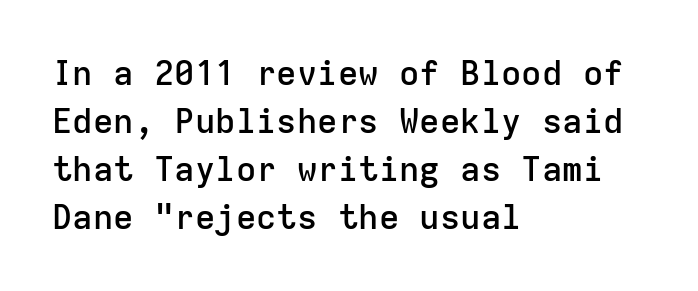
Bold? Not quite — semibold, heavier than regular but stopping short. Unlike italic type, these characters show no tilt at all. Line spacing here is normal. The rendering uses typewriter-style spacing with identical character cells. Beneath every word, the page is bare.
